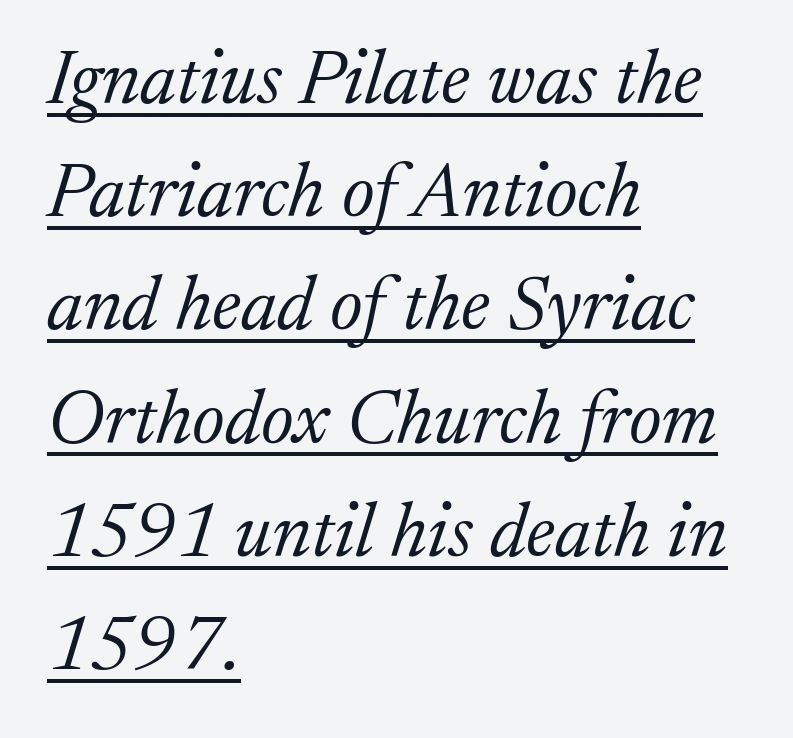
Like a heading marked for emphasis, these lines bear an underscore. The passage shown is typed in a proportional face where columns would drift. In CSS terms this would be text-align: left. The block of text has a typical density, with ordinary space between rows.
